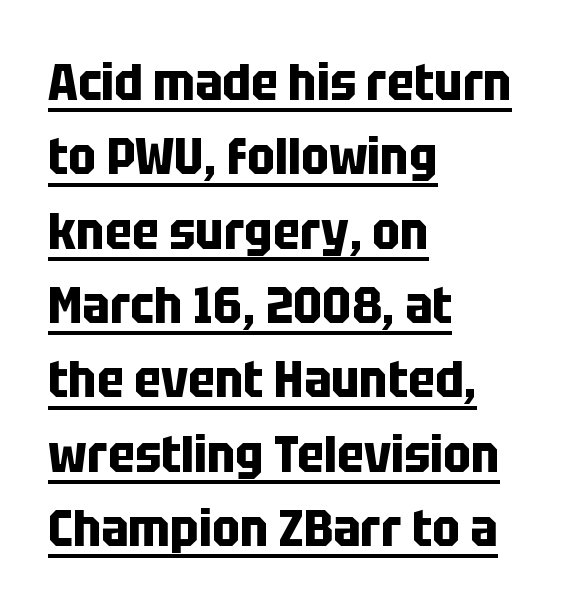
{"serif": "no", "italic": "no", "bold": "yes", "weight": "bold", "width": "condensed", "stroke_contrast": "low", "x_height": "large", "monospaced": "no", "underline": "yes", "align": "left", "line_spacing": "normal", "line_spacing_ratio": 1.43, "letter_spacing": "normal", "letter_spacing_em": 0.0, "glyph_px": 52}
